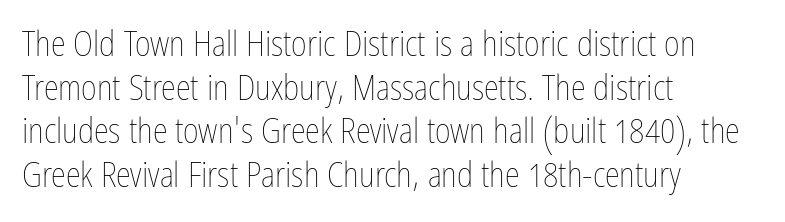
{"italic": "no", "bold": "no", "weight": "thin", "width": "condensed", "stroke_contrast": "low", "x_height": "medium", "monospaced": "no", "underline": "no", "align": "left", "line_spacing": "normal", "line_spacing_ratio": 1.28, "letter_spacing": "normal", "letter_spacing_em": 0.0, "glyph_px": 34}
